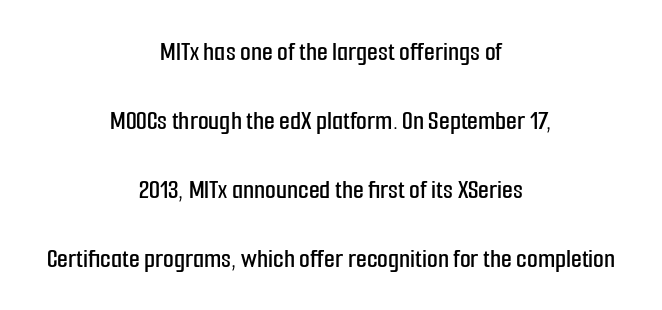
The image shows 28 px condensed sans-serif type, upright; set centered, loose line spacing (2.46x), normal letter spacing, not underlined; low stroke contrast and a medium x-height.
